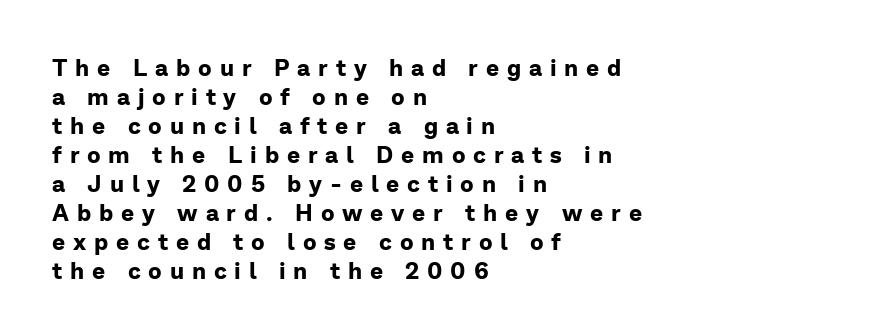
The image shows 23 px bold type, upright; set left-aligned, normal line spacing (1.26x), unusually wide letter spacing (+0.34 em), not underlined.
